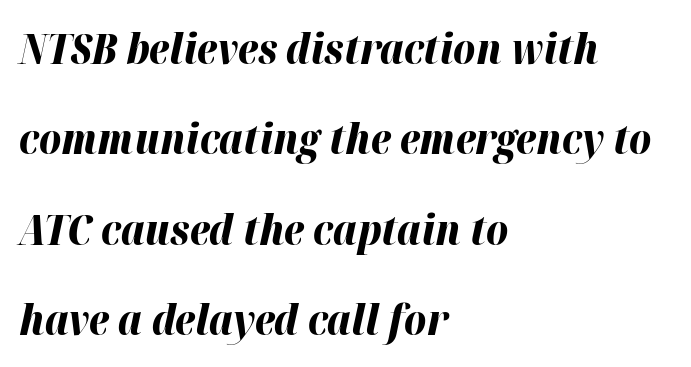
The image shows 42 px bold type, italic (leaning right); set left-aligned, loose line spacing (2.15x), normal letter spacing, not underlined; high stroke contrast and a medium x-height.
